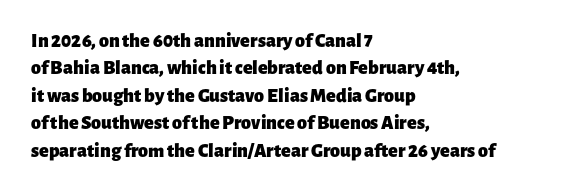
Here the glyphs are tracked normally, forming tight word shapes. The lettering stays uniformly vertical, giving the passage a roman look. The strokes are fattened all the way to bold. This sample keeps an unexceptional amount of space between lines. Underline: absent.
